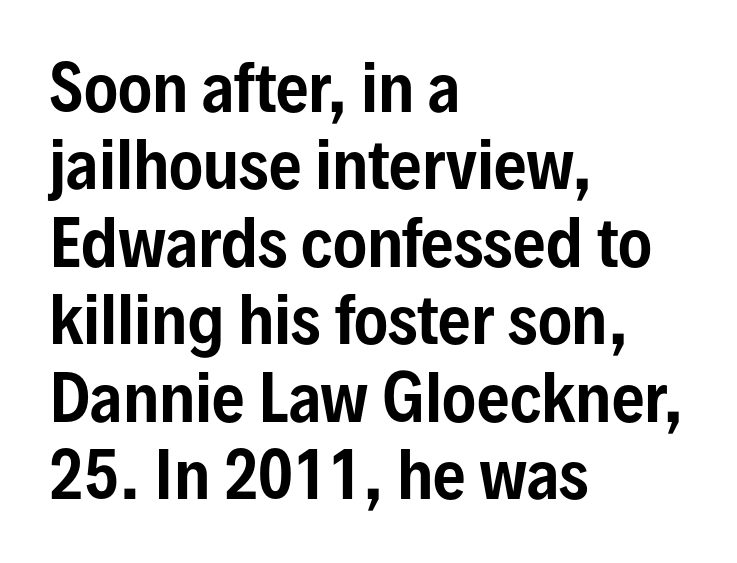
The image shows 64 px condensed sans-serif type, upright; set left-aligned, line spacing 1.21x, normal letter spacing, not underlined; low stroke contrast and a medium x-height.
